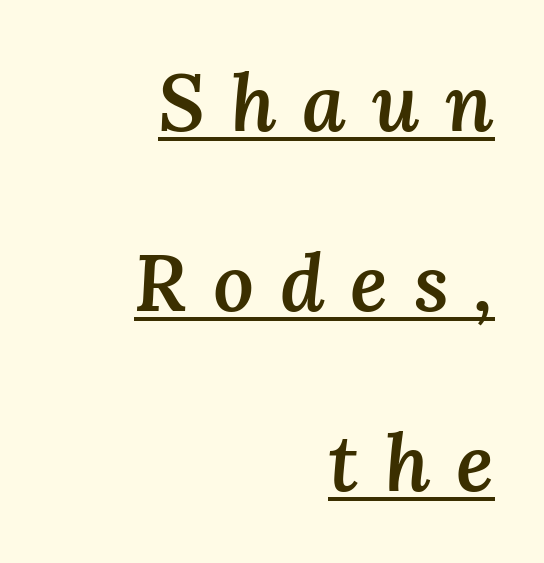
Q: Is the text bold? A: Semi-bold.
Q: Is the text italic (slanted)? A: Yes, it leans right by about 3 degrees.
Q: Is the text underlined? A: Yes.
Q: How is the paragraph aligned? A: Right-aligned.
Q: Is the spacing between letters normal or unusually wide? A: Unusually wide.
Q: Is the spacing between lines tight, normal or loose? A: Loose.
Q: Width (condensed, normal, or wide)? A: Normal.
Q: Stroke contrast? A: Medium.
Q: x-height? A: Medium.
Q: Monospaced? A: No.
